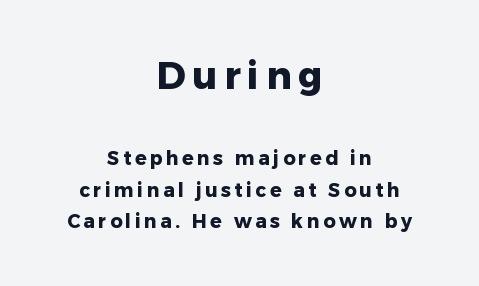
Q: Is the text bold? A: Yes.
Q: Is the text italic (slanted)? A: No, it is upright.
Q: Is the typeface a serif or a sans-serif typeface? A: Sans-serif.
Q: Is the text underlined? A: No.
Q: How is the paragraph aligned? A: Centered.
Q: Is the spacing between lines tight, normal or loose? A: Normal.
Q: Which block of text is set in a larger size, the first (top) or the second (bottom)? A: The first (top) one.
Q: Width (condensed, normal, or wide)? A: Normal.
Q: Stroke contrast? A: Low.
Q: x-height? A: Medium.
Q: Monospaced? A: No.
